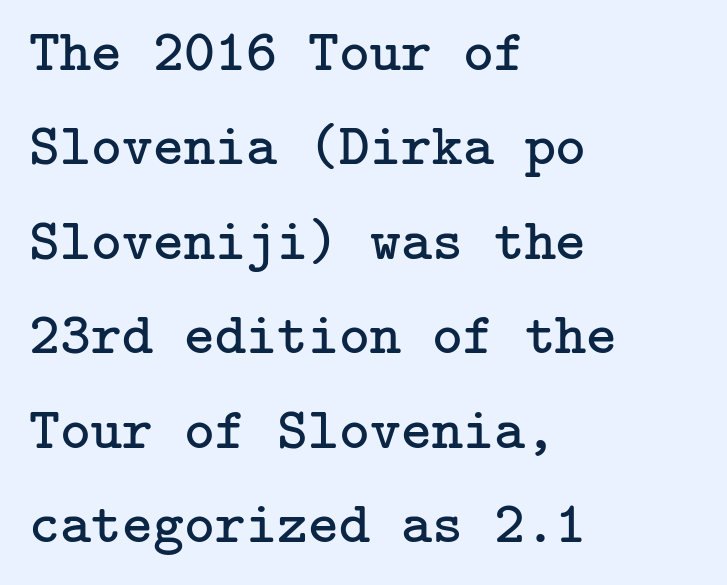
Are there feet on the stems? There are — it's a serif. Notice how descenders clear the ascenders below comfortably — that's standard leading. The axis of the letterforms is exactly vertical. The type is set solid horizontally, with unmodified tracking. Notice how the passage keeps a crisp vertical edge on the left only. Stems here are at most as thick as an everyday book face.
